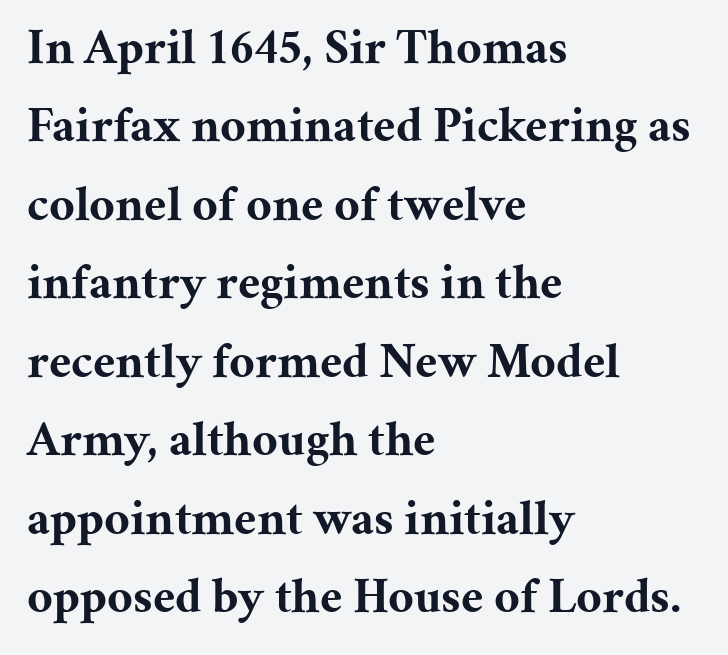
How heavy is the stroke? Heavy — this is a bold. Lines of text with bare space underneath. The passage shown is typeset with a serif family. No extra tracking has been applied to these lines.
